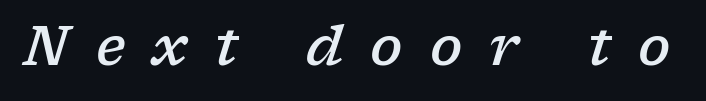
{"serif": "yes", "italic": "yes", "lean": "right", "slant_degrees": 17, "bold": "semi", "weight": "semibold", "width": "wide", "stroke_contrast": "low", "x_height": "medium", "monospaced": "no", "underline": "no", "letter_spacing": "wide", "letter_spacing_em": 0.5, "glyph_px": 54}
